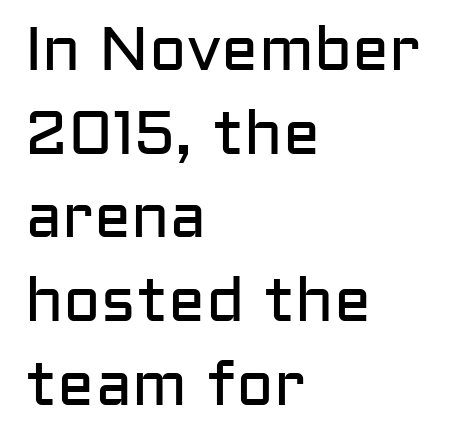
The image shows 62 px regular-weight sans-serif type, upright; set left-aligned, normal line spacing (1.35x), normal letter spacing, not underlined; low stroke contrast and a medium x-height.
